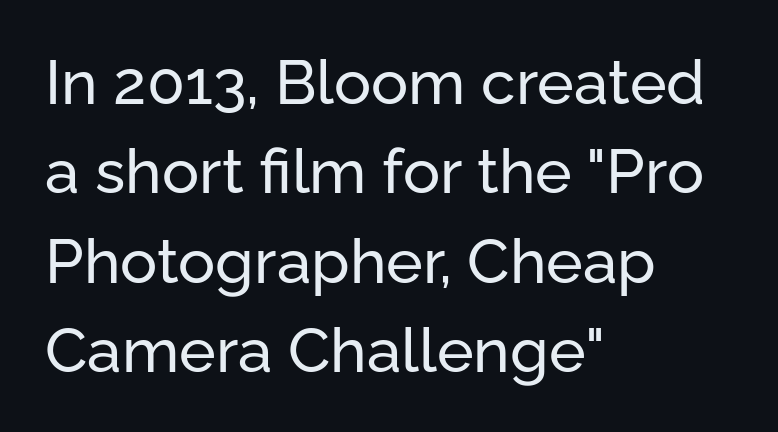
Q: Is the text italic (slanted)? A: No, it is upright.
Q: Is the typeface a serif or a sans-serif typeface? A: Sans-serif.
Q: Is the text underlined? A: No.
Q: How is the paragraph aligned? A: Left-aligned.
Q: Is the spacing between letters normal or unusually wide? A: Normal.
Q: Is the spacing between lines tight, normal or loose? A: Normal.
Q: Width (condensed, normal, or wide)? A: Normal.
Q: Stroke contrast? A: Low.
Q: x-height? A: Medium.
Q: Monospaced? A: No.
